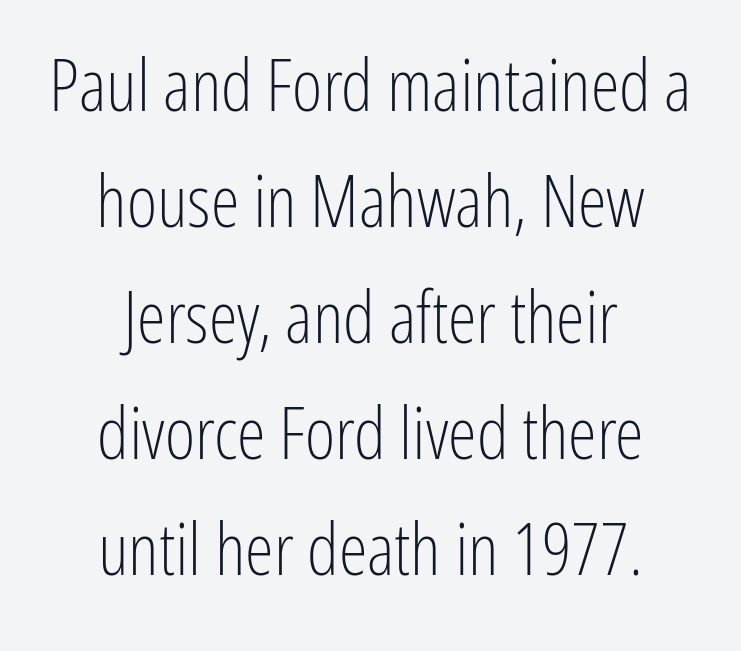
Q: Is the text bold? A: No.
Q: Is the text italic (slanted)? A: No, it is upright.
Q: Is the typeface a serif or a sans-serif typeface? A: Sans-serif.
Q: Is the text underlined? A: No.
Q: How is the paragraph aligned? A: Centered.
Q: Is the spacing between letters normal or unusually wide? A: Normal.
Q: Is the spacing between lines tight, normal or loose? A: Normal.
Q: Width (condensed, normal, or wide)? A: Condensed.
Q: Stroke contrast? A: Low.
Q: x-height? A: Medium.
Q: Monospaced? A: No.
